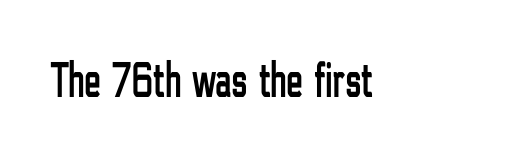
Q: Is the text italic (slanted)? A: No, it is upright.
Q: Is the typeface a serif or a sans-serif typeface? A: Sans-serif.
Q: Is the text underlined? A: No.
Q: Is the spacing between letters normal or unusually wide? A: Normal.
Q: Width (condensed, normal, or wide)? A: Condensed.
Q: Stroke contrast? A: Low.
Q: x-height? A: Medium.
Q: Monospaced? A: No.
